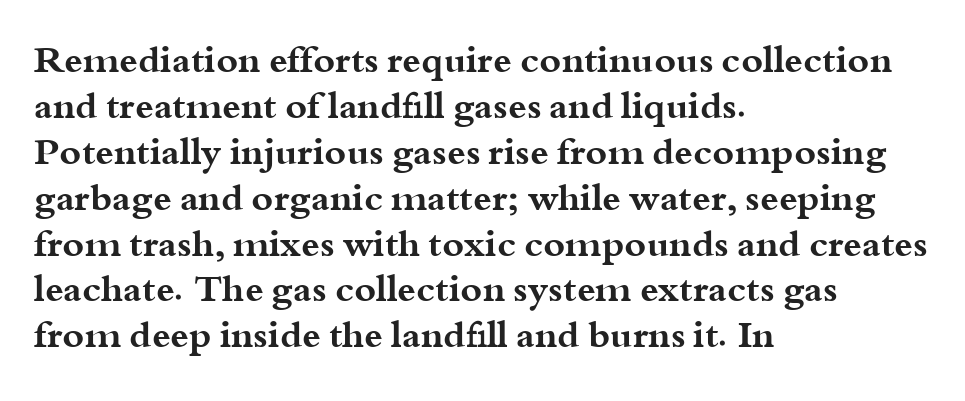
{"serif": "yes", "italic": "no", "bold": "yes", "weight": "bold", "width": "wide", "stroke_contrast": "medium", "x_height": "small", "monospaced": "no", "underline": "no", "align": "left", "line_spacing_ratio": 1.24, "letter_spacing": "normal", "letter_spacing_em": 0.0, "glyph_px": 37}
